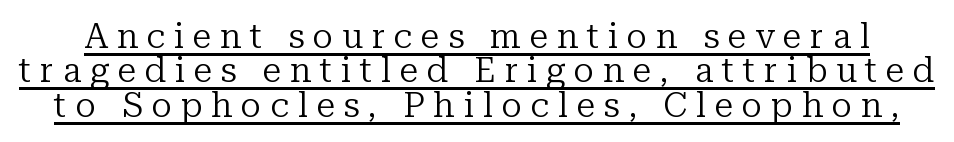
{"serif": "yes", "italic": "no", "bold": "no", "weight": "regular", "width": "normal", "stroke_contrast": "low", "x_height": "medium", "monospaced": "no", "underline": "yes", "line_spacing": "tight", "line_spacing_ratio": 1.01, "letter_spacing": "wide", "letter_spacing_em": 0.26, "glyph_px": 34}
